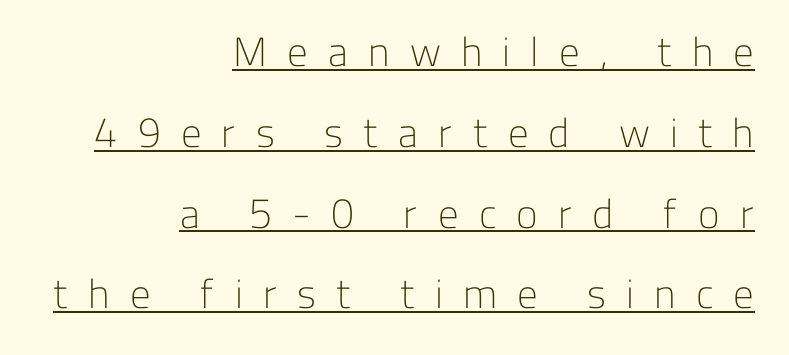
Q: Is the text bold? A: No.
Q: Is the text italic (slanted)? A: No, it is upright.
Q: Is the typeface a serif or a sans-serif typeface? A: Sans-serif.
Q: Is the text underlined? A: Yes.
Q: How is the paragraph aligned? A: Right-aligned.
Q: Is the spacing between letters normal or unusually wide? A: Unusually wide.
Q: Is the spacing between lines tight, normal or loose? A: Loose.
Q: Width (condensed, normal, or wide)? A: Normal.
Q: Stroke contrast? A: Low.
Q: x-height? A: Medium.
Q: Monospaced? A: No.
